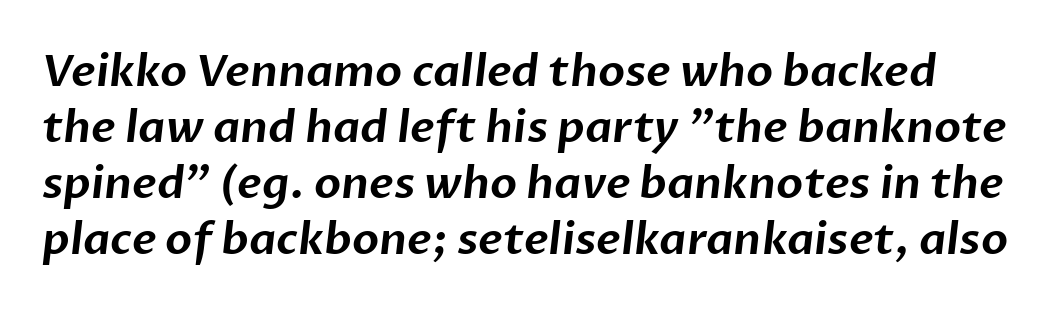
Observe the ordinary spacing: letters are neighbours, not strangers. Do the characters align in a grid? No, the font is proportional. Each new line begins a customary step beneath the previous one. Type without underlining. Each letter's strokes conclude bluntly, with no projecting serifs.
